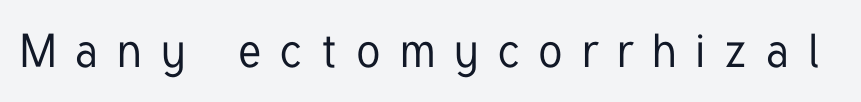
{"serif": "no", "italic": "no", "width": "condensed", "stroke_contrast": "low", "x_height": "medium", "monospaced": "no", "underline": "no", "letter_spacing": "wide", "letter_spacing_em": 0.41, "glyph_px": 47}
